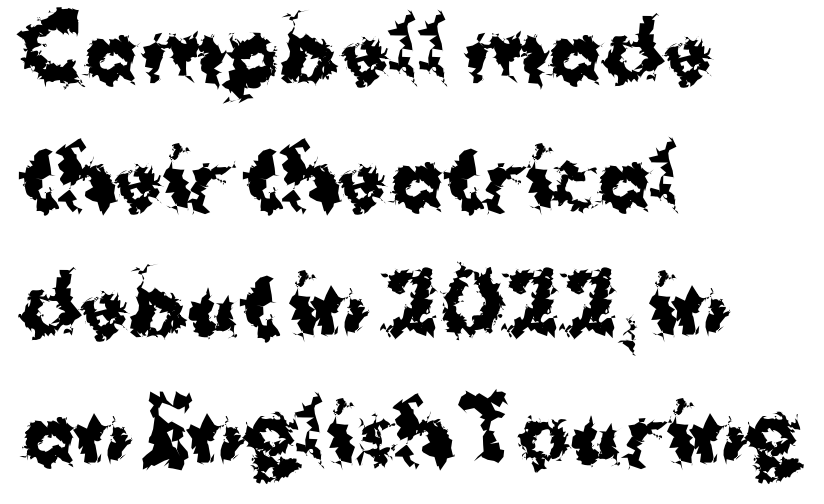
{"serif": "no", "italic": "no", "bold": "yes", "weight": "bold", "width": "normal", "stroke_contrast": "medium", "x_height": "medium", "monospaced": "no", "underline": "no", "align": "left", "line_spacing": "normal", "line_spacing_ratio": 1.59, "letter_spacing": "normal", "letter_spacing_em": 0.0, "glyph_px": 80}
